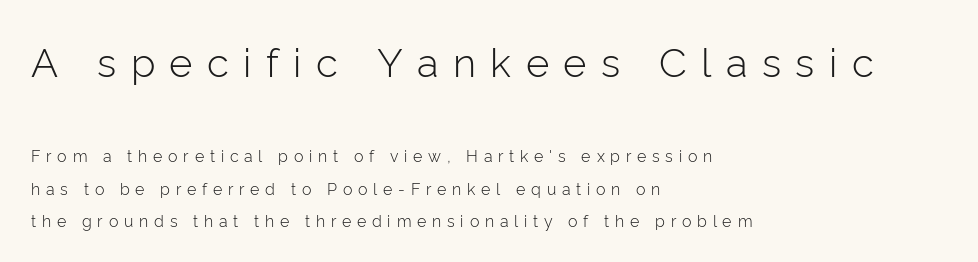
Q: Is the text bold? A: No.
Q: Is the text italic (slanted)? A: No, it is upright.
Q: Is the typeface a serif or a sans-serif typeface? A: Sans-serif.
Q: Is the text underlined? A: No.
Q: How is the paragraph aligned? A: Left-aligned.
Q: Is the spacing between letters normal or unusually wide? A: Unusually wide.
Q: Is the spacing between lines tight, normal or loose? A: Loose.
Q: Which block of text is set in a larger size, the first (top) or the second (bottom)? A: The first (top) one.
Q: Width (condensed, normal, or wide)? A: Normal.
Q: Stroke contrast? A: Low.
Q: x-height? A: Medium.
Q: Monospaced? A: No.
